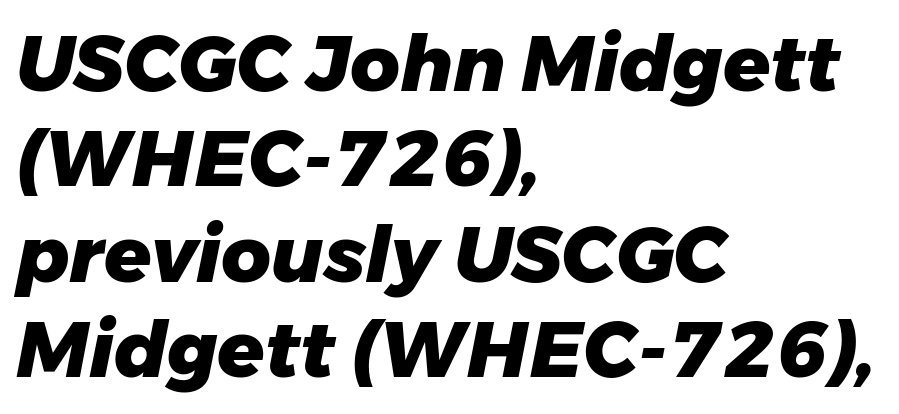
Letters rest on an invisible, unmarked baseline. Here the designer chose a conventional face with non-uniform glyph widths. Which margin do the lines hug? The left one — the right edge is uneven. You could call the tracking neutral — neither tight nor loose.
